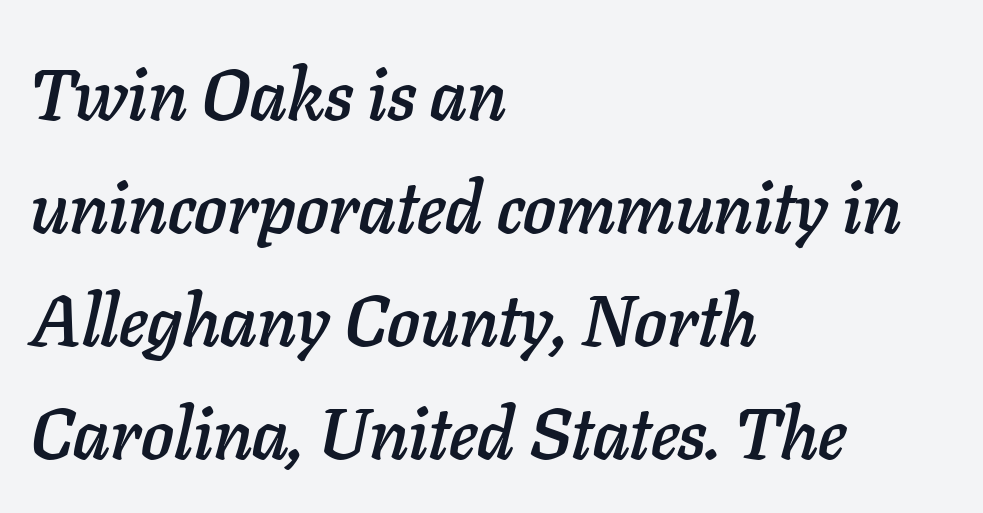
It's the slanting kind of type. If you drew a ruler down the left edge, every line would touch it. Each row of text sits above clean, open space. The letters advance in unequal steps, a hallmark of proportional type.
